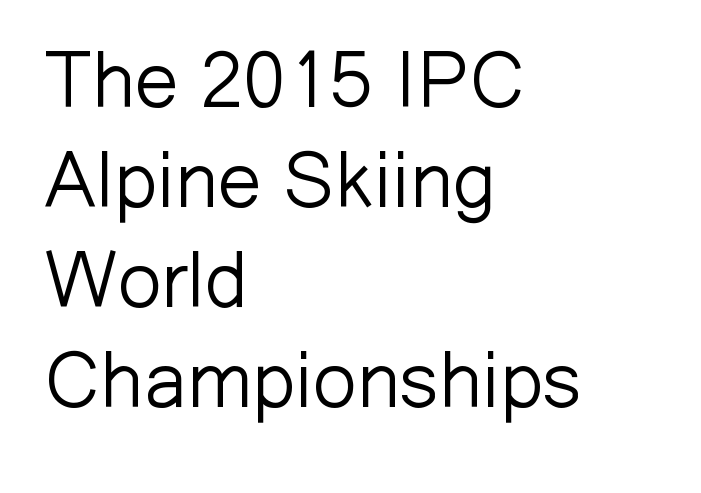
{"serif": "no", "italic": "no", "bold": "no", "weight": "light", "width": "normal", "stroke_contrast": "low", "x_height": "medium", "monospaced": "no", "underline": "no", "align": "left", "line_spacing": "normal", "line_spacing_ratio": 1.28, "letter_spacing": "normal", "letter_spacing_em": 0.0, "glyph_px": 78}
